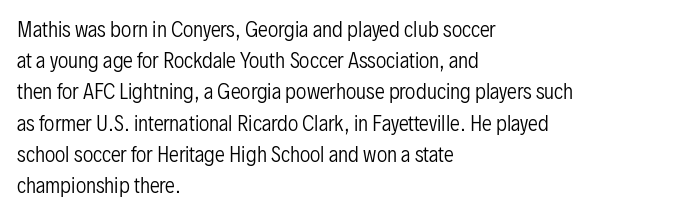
Between one letter and the next there's only the usual sliver of space. Letters rest on an invisible, unmarked baseline. Does the copy run flush right? No — it runs flush left. Nothing heavy about these letters — not bold at all.
